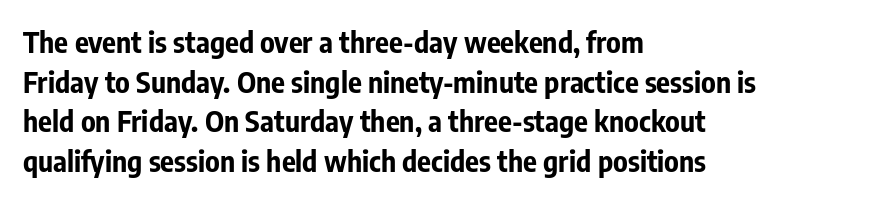
The image shows 29 px bold, condensed sans-serif type, upright; set left-aligned, normal line spacing (1.37x), normal letter spacing, not underlined; low stroke contrast and a medium x-height.
